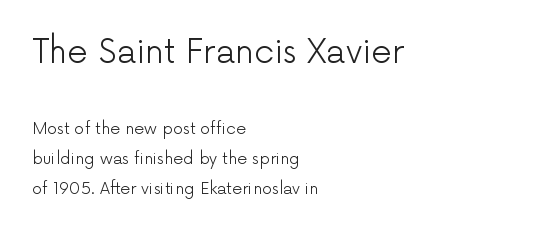
{"serif": "no", "italic": "no", "bold": "no", "weight": "light", "width": "normal", "stroke_contrast": "low", "x_height": "medium", "monospaced": "no", "underline": "no", "align": "left", "line_spacing_ratio": 1.85, "letter_spacing": "normal", "letter_spacing_em": 0.0, "larger_block": "first", "size_ratio": 2.06, "glyph_px": 33}
